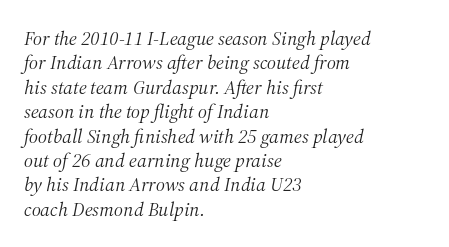
{"italic": "yes", "lean": "right", "slant_degrees": 12, "bold": "no", "underline": "no", "align": "left", "line_spacing_ratio": 1.22, "letter_spacing": "normal", "letter_spacing_em": 0.0, "glyph_px": 20}
